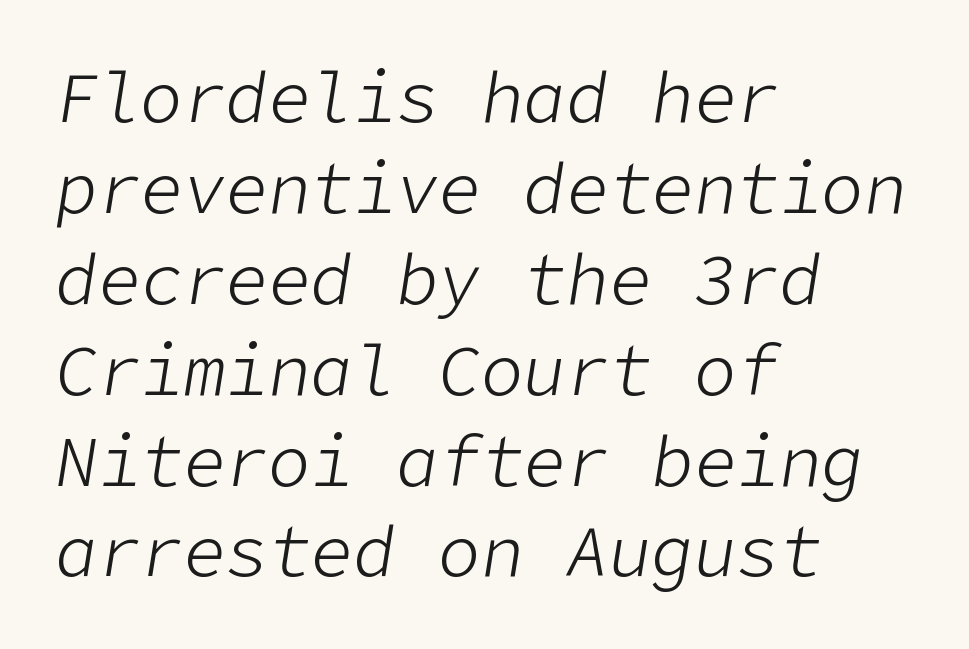
The image shows 71 px light type, italic (leaning right); set left-aligned, normal line spacing (1.28x), normal letter spacing, not underlined; low stroke contrast and a medium x-height.
